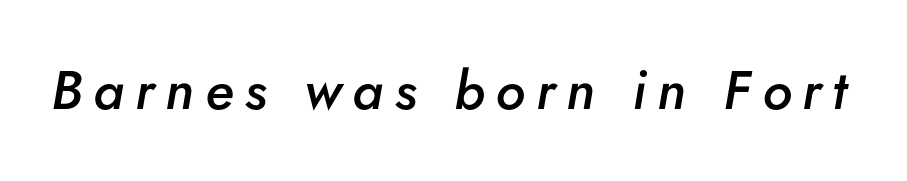
Q: Is the text bold? A: Semi-bold.
Q: Is the text italic (slanted)? A: Yes, it leans right by about 5 degrees.
Q: Is the text underlined? A: No.
Q: Is the spacing between letters normal or unusually wide? A: Unusually wide.
Q: Width (condensed, normal, or wide)? A: Normal.
Q: Stroke contrast? A: Low.
Q: x-height? A: Small.
Q: Monospaced? A: No.
